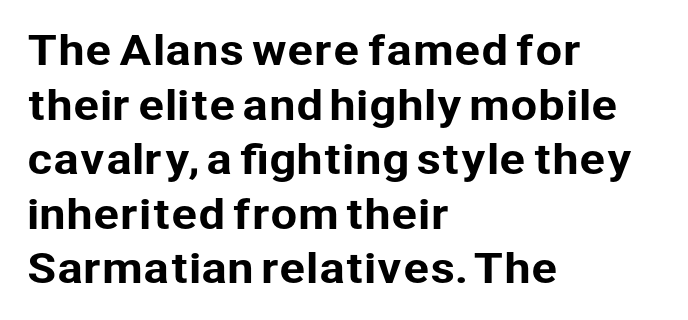
Honestly, the letter spacing is just normal — you wouldn't notice it. The foot of each line stays bare and open. Style check: upright. Here the designer chose a conventional face with non-uniform glyph widths.
